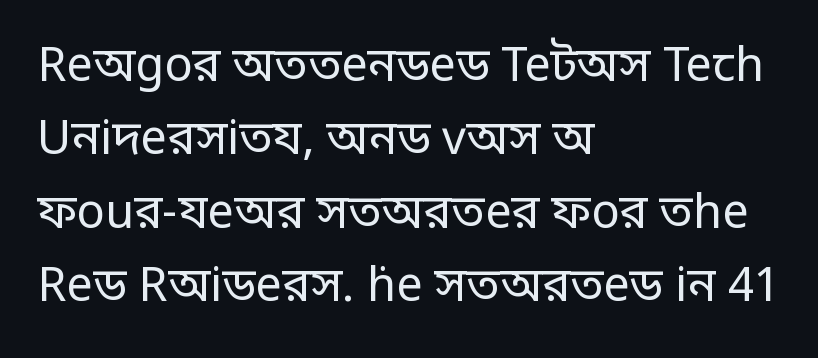
Is the type heavy? It reads as light-to-regular instead. Words appear dense and cohesive because spacing is normal. Is there any slant? The stems are plumb. Spacing verdict: proportional, widths tailored to each character. Every row of glyphs begins at an identical x-position on the left.
